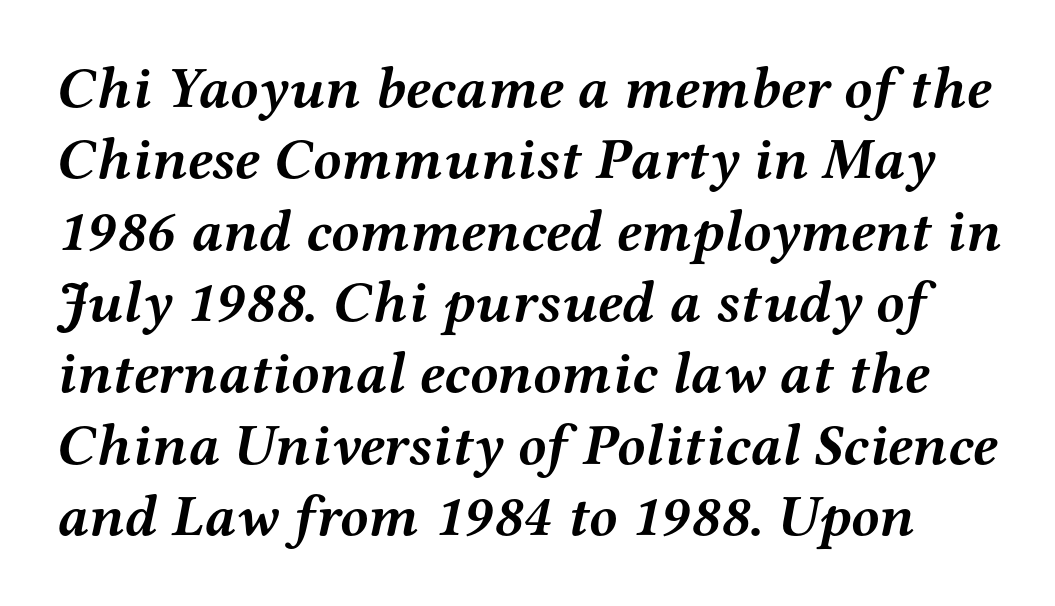
Q: Is the text bold? A: Yes.
Q: Is the text italic (slanted)? A: Yes, it leans right by about 12 degrees.
Q: Is the typeface a serif or a sans-serif typeface? A: Serif.
Q: Is the text underlined? A: No.
Q: Is the spacing between letters normal or unusually wide? A: Normal.
Q: Width (condensed, normal, or wide)? A: Wide.
Q: Stroke contrast? A: Medium.
Q: x-height? A: Medium.
Q: Monospaced? A: No.
